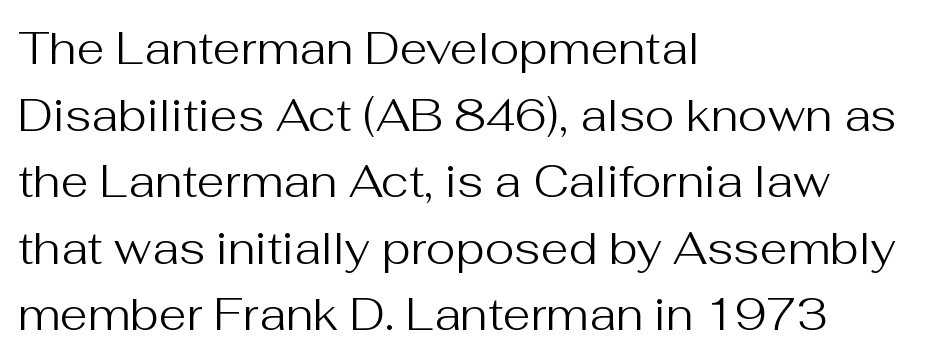
A typesetter would call this zero additional tracking. Spacing verdict: proportional, widths tailored to each character. Interline gaps are of average width in this sample. This is not heavy type; no bold has been used. The typeface chosen for these lines omits serifs. A typesetter would mark this as roman, not italic.
